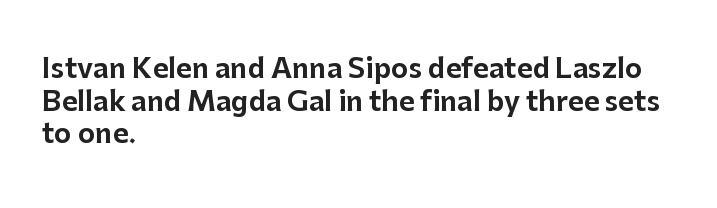
The image shows 27 px text type, upright; set left-aligned, line spacing 1.21x, normal letter spacing, not underlined.
